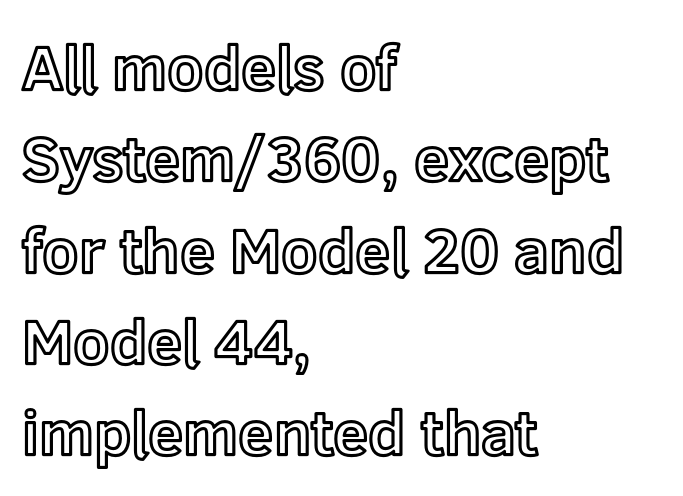
The image shows 63 px text type, upright; set left-aligned, normal line spacing (1.45x), normal letter spacing, not underlined; a medium x-height.
